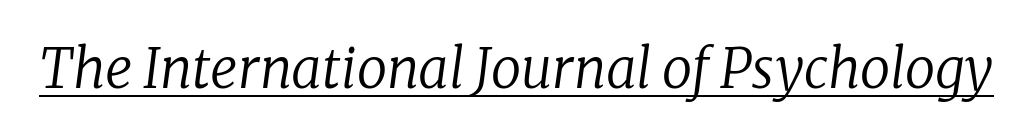
Q: Is the text bold? A: No.
Q: Is the text italic (slanted)? A: Yes, it leans right by about 8 degrees.
Q: Is the typeface a serif or a sans-serif typeface? A: Serif.
Q: Is the text underlined? A: Yes.
Q: Is the spacing between letters normal or unusually wide? A: Normal.
Q: Width (condensed, normal, or wide)? A: Normal.
Q: Stroke contrast? A: Low.
Q: x-height? A: Medium.
Q: Monospaced? A: No.
